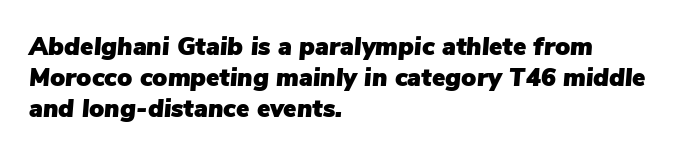
Q: Is the text italic (slanted)? A: Yes, it leans right by about 5 degrees.
Q: Is the text underlined? A: No.
Q: How is the paragraph aligned? A: Left-aligned.
Q: Is the spacing between letters normal or unusually wide? A: Normal.
